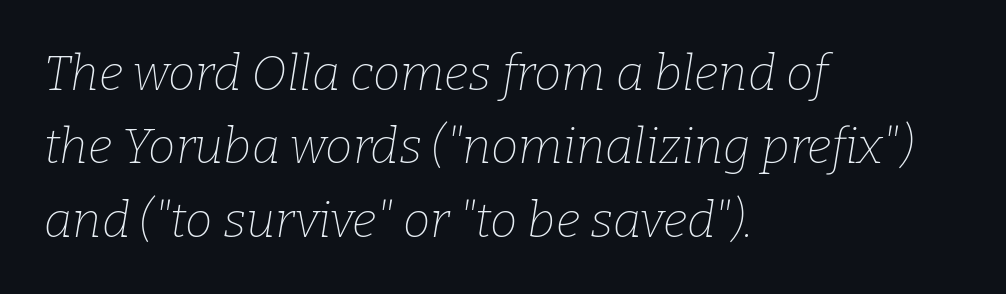
If you drew a ruler down the left edge, every line would touch it. Is the stroke heavy? The answer is a plain regular-or-lighter. A clean baseline with only descenders dipping below it. Serif or sans? Serif — the stroke terminals have little feet. Here the designer chose a conventional face with non-uniform glyph widths. The vertical gap from one line to the next is medium.
